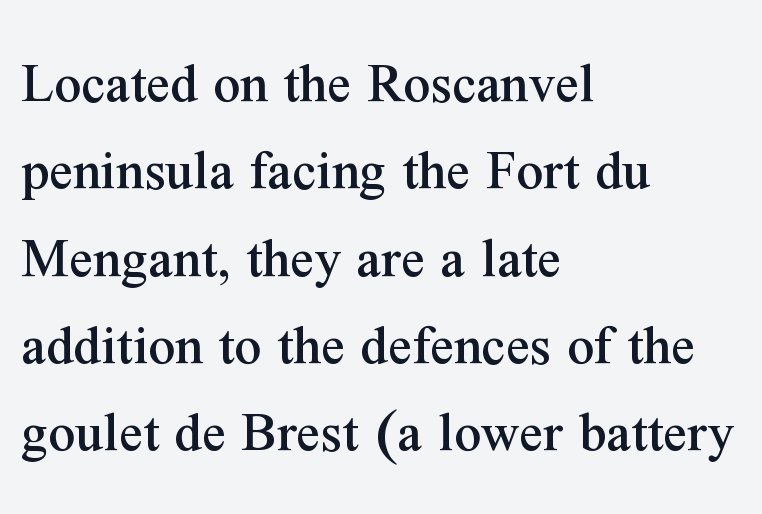
The paragraph has a hard left edge and a soft right edge. In terms of posture, this sample is upright. The baseline area is clear. The gaps between neighbouring characters are ordinary and unremarkable. Spacing verdict: proportional, widths tailored to each character. This sample keeps an unexceptional amount of space between lines.
